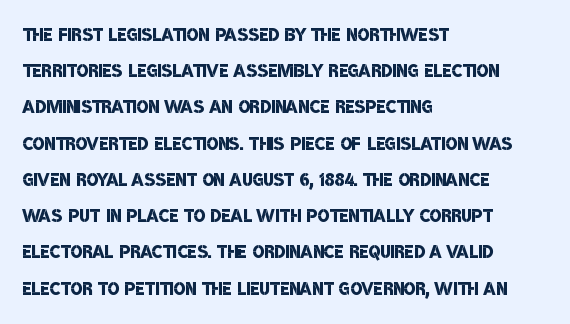
{"bold": "semi", "underline": "no", "align": "left", "line_spacing": "normal", "line_spacing_ratio": 1.45, "letter_spacing": "normal", "letter_spacing_em": 0.0, "glyph_px": 25}
